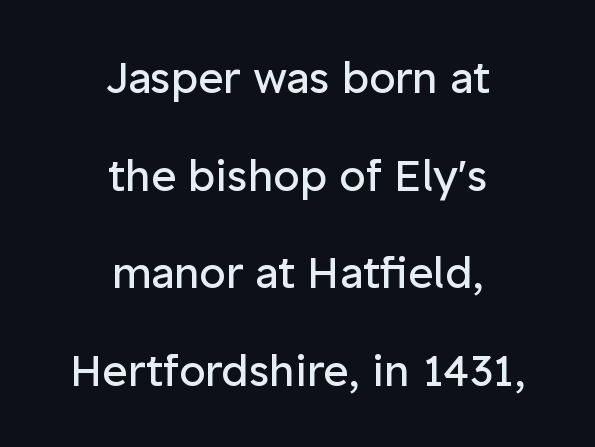
The letters sit at their default tracking, neither squeezed nor spread. The font's upright variant was chosen for this text. Interline gaps are noticeably wide in this sample. These glyphs show unthickened strokes, regular width or finer. The lines are quadded center.
